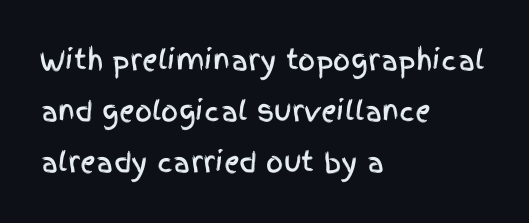
{"italic": "no", "underline": "no", "align": "left", "line_spacing_ratio": 1.88, "letter_spacing": "normal", "letter_spacing_em": 0.0, "glyph_px": 27}
